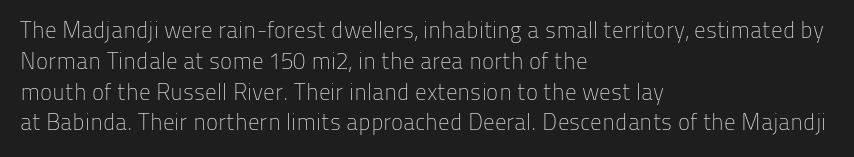
{"italic": "no", "bold": "no", "underline": "no", "align": "left", "line_spacing": "normal", "line_spacing_ratio": 1.34, "letter_spacing": "normal", "letter_spacing_em": 0.0, "glyph_px": 23}
